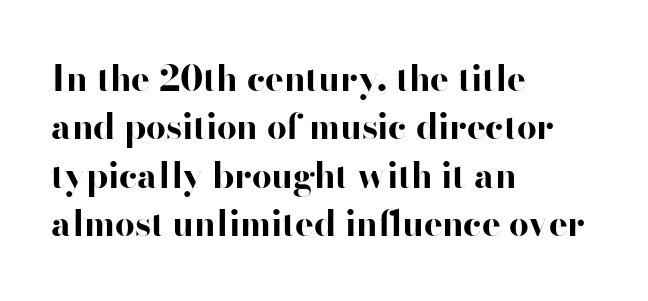
{"serif": "no", "italic": "no", "bold": "yes", "weight": "bold", "width": "wide", "stroke_contrast": "high", "x_height": "small", "monospaced": "no", "underline": "no", "align": "left", "line_spacing": "normal", "line_spacing_ratio": 1.38, "letter_spacing": "normal", "letter_spacing_em": 0.0, "glyph_px": 35}
